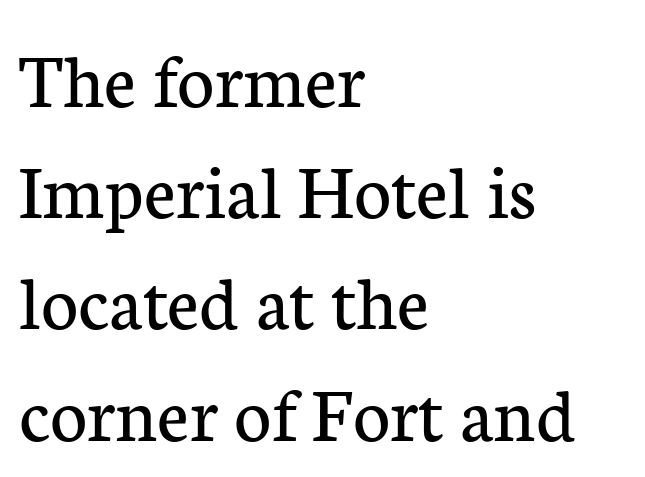
A serif font was chosen for this passage. Does the lettering tilt? It doesn't — this is upright. Think of a printed novel: that variable character pitch is what you see here. The setting favours the left margin, as ordinary paragraphs usually do.
